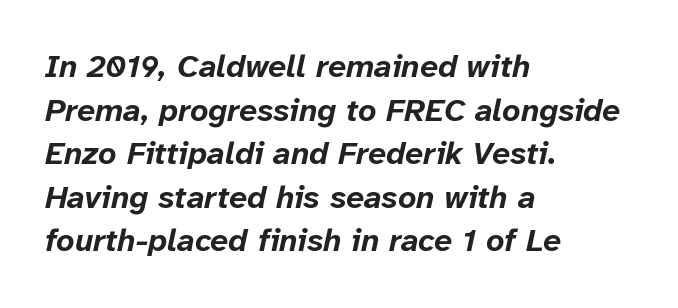
Q: Is the text bold? A: Yes.
Q: Is the text italic (slanted)? A: Yes, it leans right by about 12 degrees.
Q: Is the text underlined? A: No.
Q: How is the paragraph aligned? A: Left-aligned.
Q: Is the spacing between letters normal or unusually wide? A: Normal.
Q: Is the spacing between lines tight, normal or loose? A: Normal.
Q: Width (condensed, normal, or wide)? A: Normal.
Q: Stroke contrast? A: Low.
Q: x-height? A: Medium.
Q: Monospaced? A: No.
